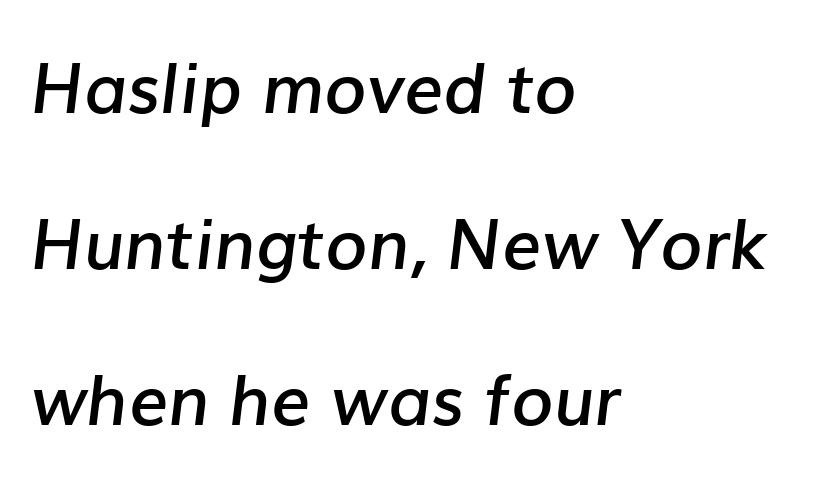
Q: Is the text bold? A: Semi-bold.
Q: Is the text italic (slanted)? A: Yes, it leans right by about 7 degrees.
Q: Is the text underlined? A: No.
Q: How is the paragraph aligned? A: Left-aligned.
Q: Is the spacing between letters normal or unusually wide? A: Normal.
Q: Is the spacing between lines tight, normal or loose? A: Loose.
Q: Width (condensed, normal, or wide)? A: Normal.
Q: Stroke contrast? A: Low.
Q: x-height? A: Medium.
Q: Monospaced? A: No.
